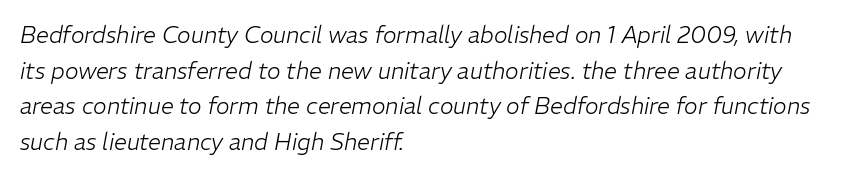
The image shows 23 px text type, italic (leaning right); set left-aligned, normal line spacing (1.55x), normal letter spacing, not underlined.
